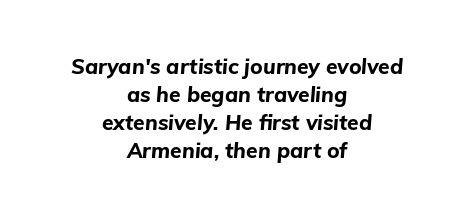
{"italic": "yes", "lean": "right", "slant_degrees": 5, "bold": "yes", "underline": "no", "align": "center", "line_spacing": "normal", "line_spacing_ratio": 1.33, "letter_spacing": "normal", "letter_spacing_em": 0.0, "glyph_px": 21}
